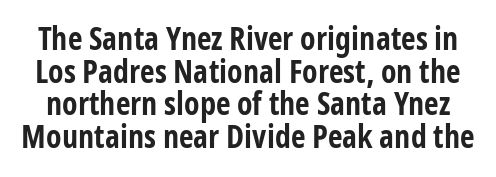
Letters rest on an invisible, unmarked baseline. The face used here has the dense, thick strokes of a bold. To sum up the face: it is a sans, with no serifs. Ascenders rise straight up at ninety degrees.
